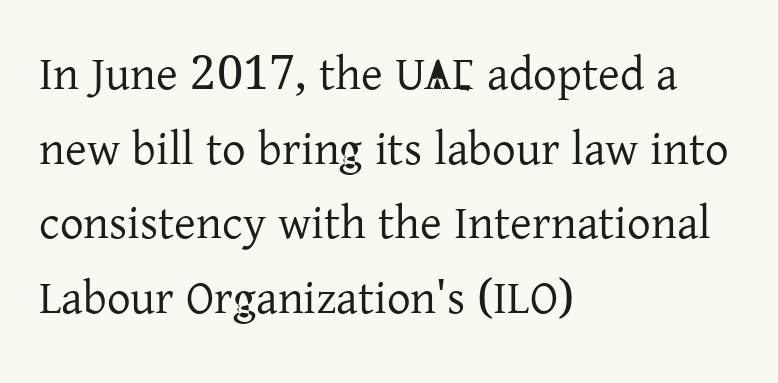
{"serif": "yes", "italic": "no", "bold": "no", "weight": "regular", "width": "normal", "stroke_contrast": "low", "x_height": "medium", "monospaced": "no", "underline": "no", "align": "left", "line_spacing": "normal", "line_spacing_ratio": 1.59, "letter_spacing": "normal", "letter_spacing_em": 0.0, "glyph_px": 47}
